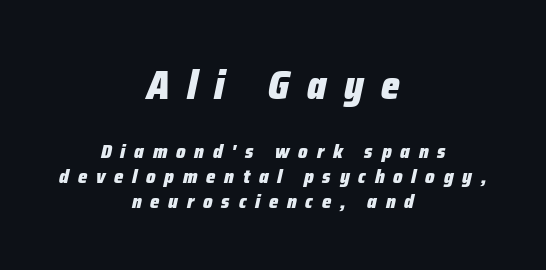
{"italic": "yes", "lean": "right", "slant_degrees": 12, "bold": "yes", "weight": "heavy", "width": "condensed", "stroke_contrast": "low", "x_height": "medium", "monospaced": "no", "underline": "no", "align": "center", "line_spacing": "normal", "line_spacing_ratio": 1.25, "letter_spacing": "wide", "letter_spacing_em": 0.44, "larger_block": "first", "size_ratio": 2.0, "glyph_px": 40}
